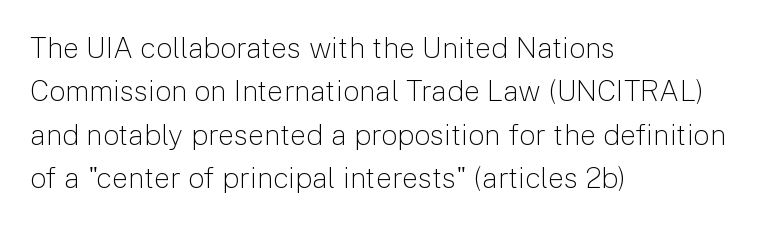
These glyphs show unthickened strokes, regular width or finer. Check where the strokes stop: nothing finishes them off — pure sans. Is this a fixed-width face? No — the glyphs have proportional, varying widths. Horizontally, the lines are justified to the leading edge only. Descenders are the only things crossing below the line.
